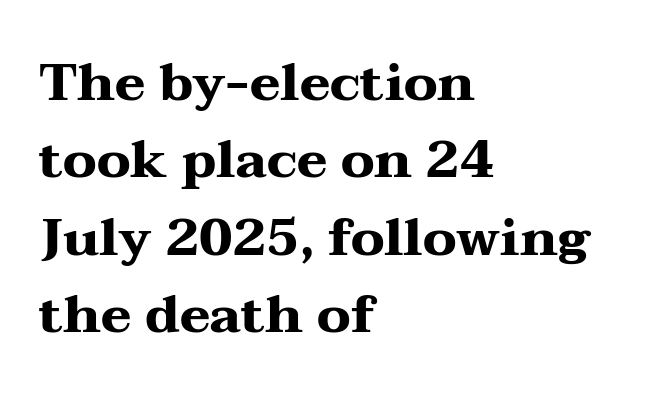
Q: Is the text bold? A: Yes.
Q: Is the text italic (slanted)? A: No, it is upright.
Q: Is the typeface a serif or a sans-serif typeface? A: Serif.
Q: Is the text underlined? A: No.
Q: How is the paragraph aligned? A: Left-aligned.
Q: Is the spacing between letters normal or unusually wide? A: Normal.
Q: Is the spacing between lines tight, normal or loose? A: Normal.
Q: Width (condensed, normal, or wide)? A: Wide.
Q: Stroke contrast? A: Medium.
Q: x-height? A: Medium.
Q: Monospaced? A: No.
